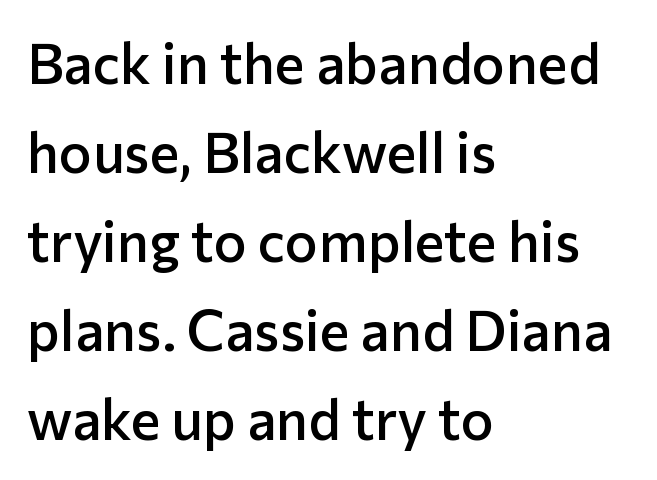
The image shows 56 px semibold sans-serif type, upright; set left-aligned, normal line spacing (1.59x), normal letter spacing, not underlined; low stroke contrast and a medium x-height.
